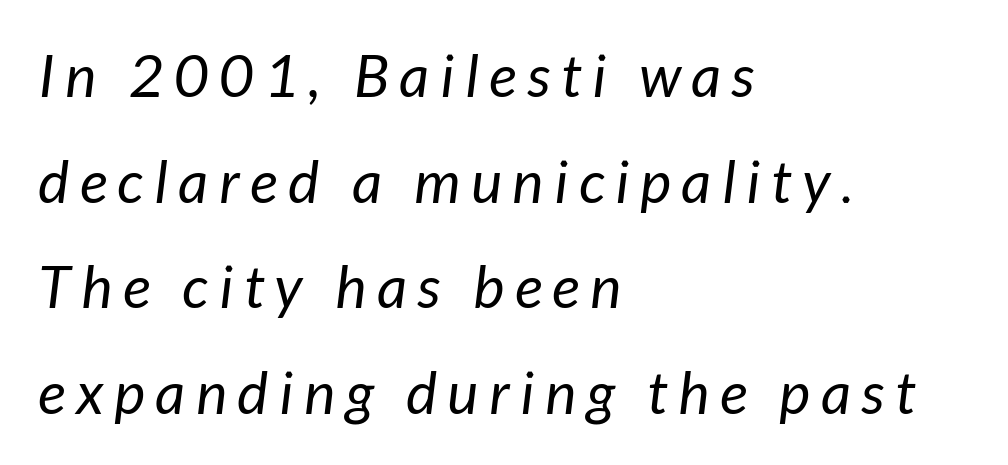
Q: Is the text bold? A: No.
Q: Is the text italic (slanted)? A: Yes, it leans right by about 7 degrees.
Q: Is the text underlined? A: No.
Q: How is the paragraph aligned? A: Left-aligned.
Q: Width (condensed, normal, or wide)? A: Normal.
Q: Stroke contrast? A: Low.
Q: x-height? A: Medium.
Q: Monospaced? A: No.
